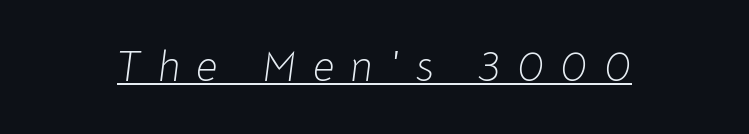
The weight would be labelled regular, book, light, or lighter still. Looks like regular typesetting: each glyph gets only the width it needs. Short note: letters widely spaced. Somebody hit Ctrl+U on this one — the words are underlined. When letters slant like this, we call the style italic.
